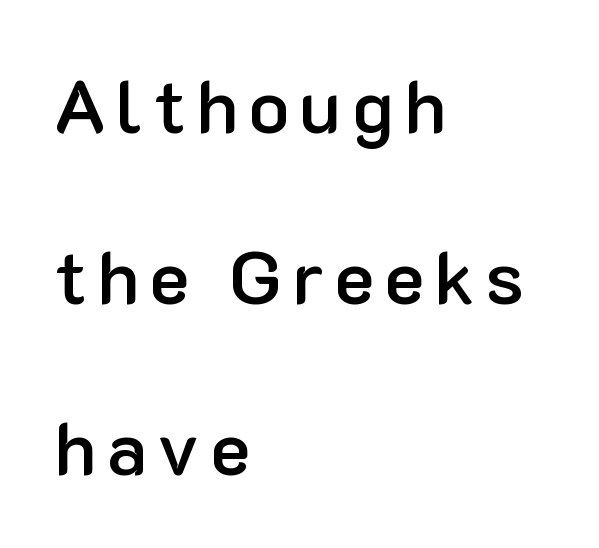
The image shows 75 px semibold sans-serif type, upright; set left-aligned, loose line spacing (2.28x), not underlined; low stroke contrast and a medium x-height.
